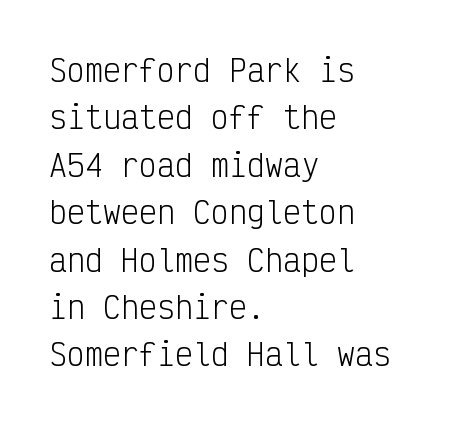
{"serif": "no", "italic": "no", "bold": "no", "weight": "light", "width": "condensed", "stroke_contrast": "low", "x_height": "medium", "monospaced": "yes", "underline": "no", "align": "left", "line_spacing": "normal", "line_spacing_ratio": 1.58, "letter_spacing": "normal", "letter_spacing_em": 0.0, "glyph_px": 30}
